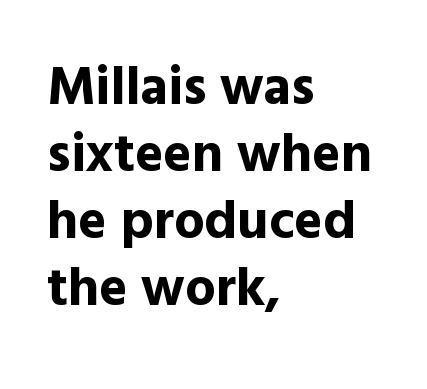
Q: Is the text bold? A: Yes.
Q: Is the text italic (slanted)? A: No, it is upright.
Q: Is the typeface a serif or a sans-serif typeface? A: Sans-serif.
Q: Is the text underlined? A: No.
Q: How is the paragraph aligned? A: Left-aligned.
Q: Is the spacing between letters normal or unusually wide? A: Normal.
Q: Width (condensed, normal, or wide)? A: Normal.
Q: x-height? A: Medium.
Q: Monospaced? A: No.
